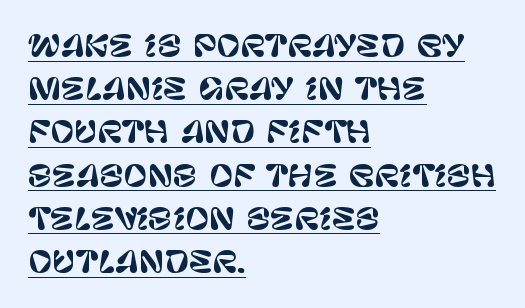
Q: Is the text italic (slanted)? A: Yes.
Q: Is the typeface a serif or a sans-serif typeface? A: Sans-serif.
Q: Is the text underlined? A: Yes.
Q: How is the paragraph aligned? A: Left-aligned.
Q: Is the spacing between letters normal or unusually wide? A: Normal.
Q: Is the spacing between lines tight, normal or loose? A: Normal.
Q: Width (condensed, normal, or wide)? A: Normal.
Q: Stroke contrast? A: Low.
Q: x-height? A: Large.
Q: Monospaced? A: No.
